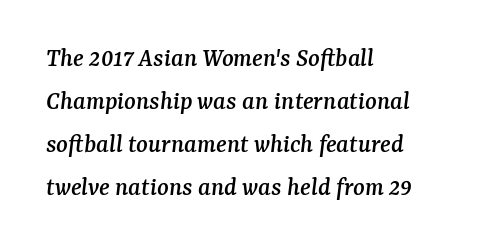
{"italic": "yes", "lean": "right", "slant_degrees": 7, "underline": "no", "align": "left", "line_spacing": "normal", "line_spacing_ratio": 1.59, "letter_spacing": "normal", "letter_spacing_em": 0.0, "glyph_px": 27}
